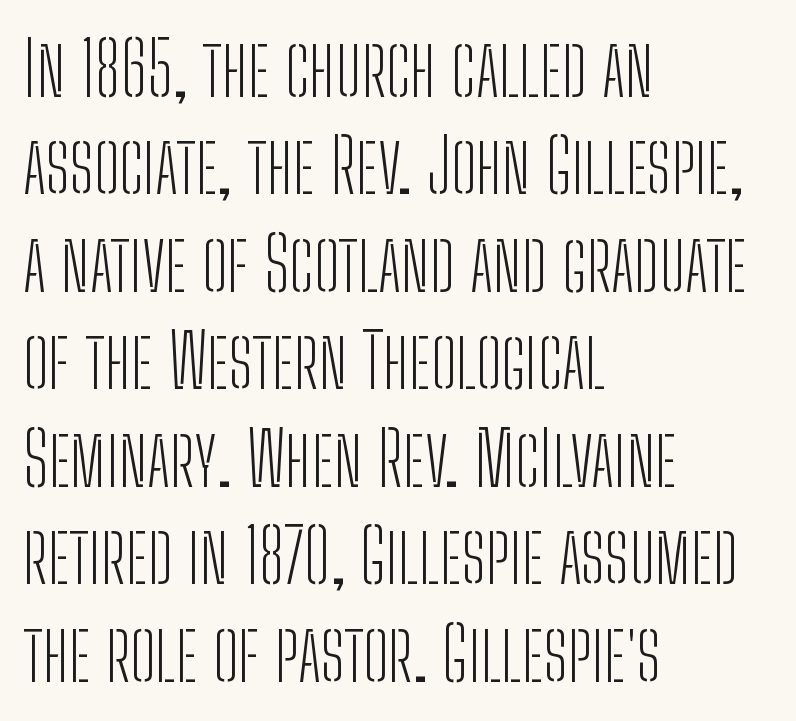
The type sits square on the baseline with zero lean. Counters stay open thanks to moderate or lighter strokes. Each line starts at the same left margin while the right side varies. Lines of text with bare space underneath. The tracking reads as untouched default to a designer's eye. Varying glyph widths throughout — classic text-font behaviour.
